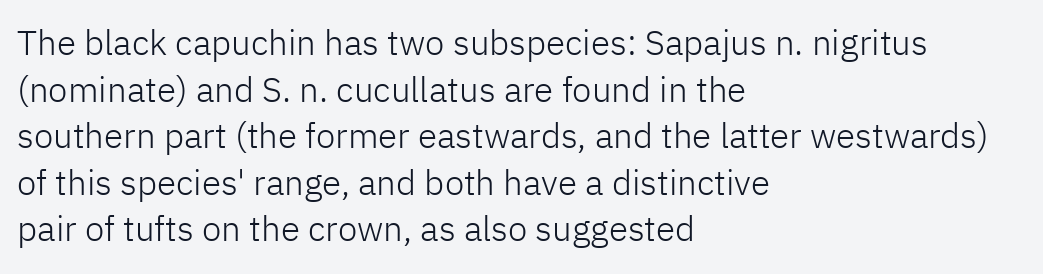
Q: Is the text bold? A: No.
Q: Is the text italic (slanted)? A: No, it is upright.
Q: Is the typeface a serif or a sans-serif typeface? A: Sans-serif.
Q: Is the text underlined? A: No.
Q: How is the paragraph aligned? A: Left-aligned.
Q: Is the spacing between letters normal or unusually wide? A: Normal.
Q: Is the spacing between lines tight, normal or loose? A: Normal.
Q: Width (condensed, normal, or wide)? A: Normal.
Q: Stroke contrast? A: Low.
Q: x-height? A: Medium.
Q: Monospaced? A: No.
